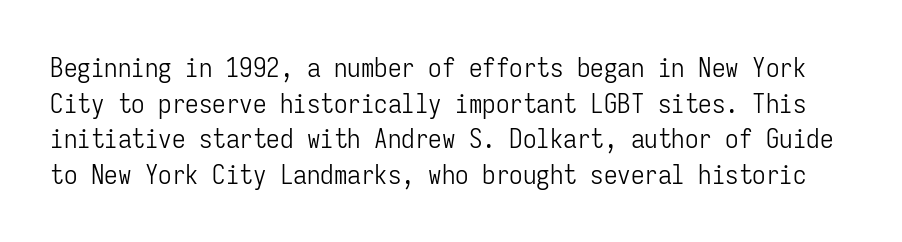
The image shows 27 px text type, upright; set normal line spacing (1.32x), normal letter spacing, not underlined.
